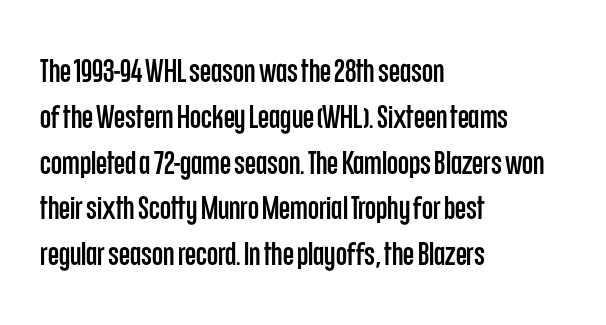
{"serif": "no", "italic": "no", "width": "condensed", "stroke_contrast": "low", "x_height": "large", "monospaced": "no", "underline": "no", "align": "left", "line_spacing": "normal", "line_spacing_ratio": 1.43, "letter_spacing": "normal", "letter_spacing_em": 0.0, "glyph_px": 32}
